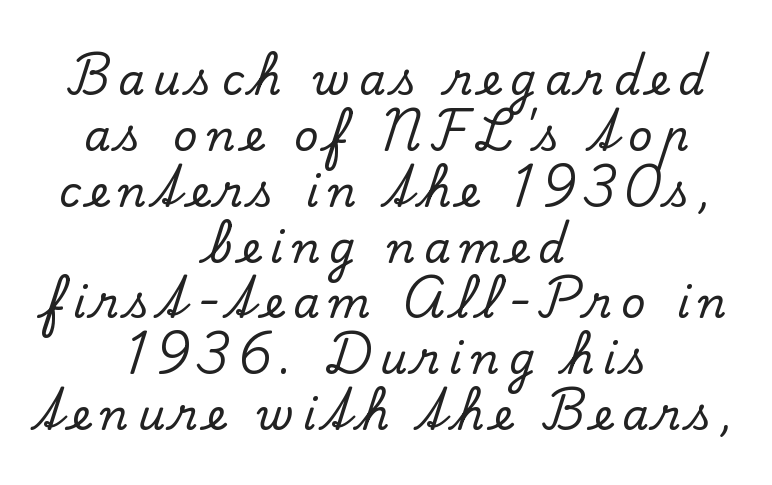
{"serif": "yes", "width": "normal", "stroke_contrast": "low", "x_height": "small", "monospaced": "no", "underline": "no", "align": "center", "line_spacing": "normal", "line_spacing_ratio": 1.33, "letter_spacing": "wide", "letter_spacing_em": 0.22, "glyph_px": 42}
